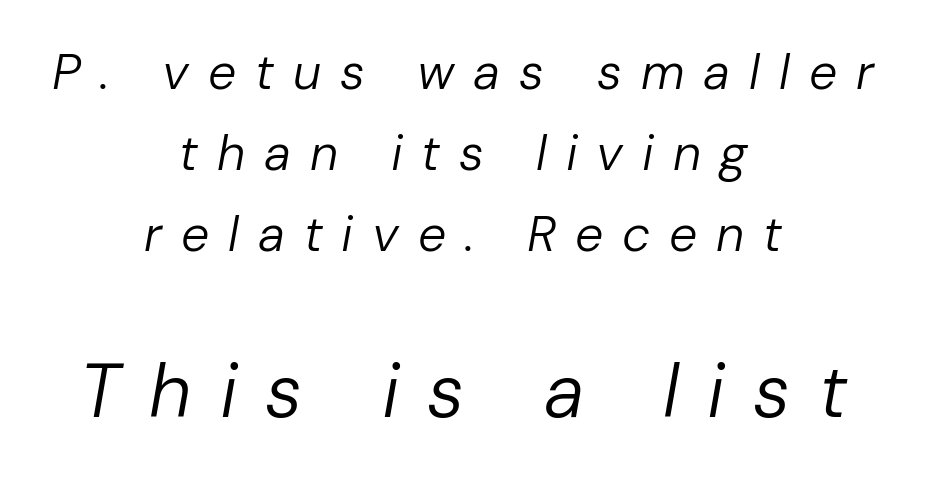
Q: Is the text bold? A: No.
Q: Is the text italic (slanted)? A: Yes, it leans right by about 10 degrees.
Q: Is the text underlined? A: No.
Q: How is the paragraph aligned? A: Centered.
Q: Is the spacing between letters normal or unusually wide? A: Unusually wide.
Q: Is the spacing between lines tight, normal or loose? A: Normal.
Q: Which block of text is set in a larger size, the first (top) or the second (bottom)? A: The second (bottom) one.
Q: Width (condensed, normal, or wide)? A: Normal.
Q: Stroke contrast? A: Low.
Q: x-height? A: Medium.
Q: Monospaced? A: No.
